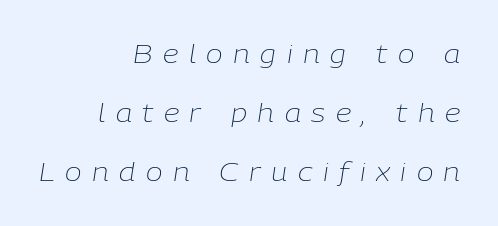
Caption: expanded tracking, letters set apart. A quiet, ordinary-to-light weight characterises the typeface. Any mark beneath the type? The region is blank. The glyphs look as if they've been sheared to an angle. Line endings align vertically; line beginnings do not.
